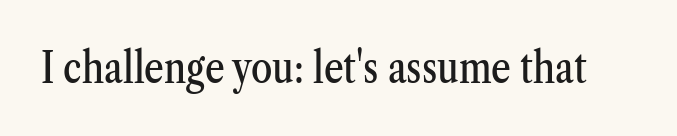
The specimen omits any rule beneath the text block's lines. The font family rendered here belongs to the serif group. The letters sit at their default tracking, neither squeezed nor spread. Posture: straight, roman, zero tilt. Character widths vary here, with narrow letters taking less room than wide ones.
